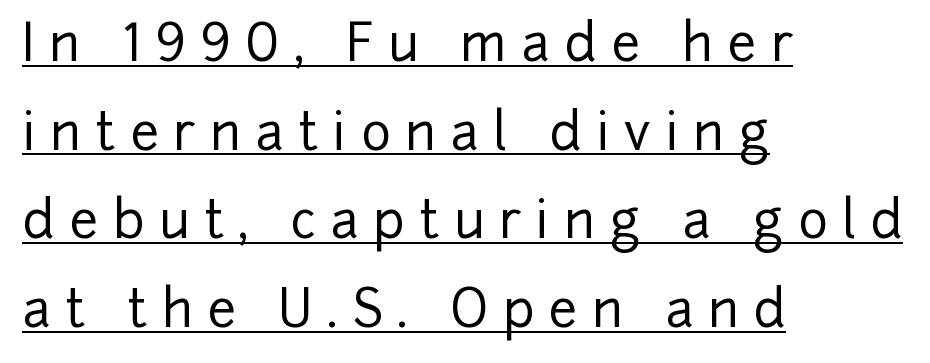
{"serif": "no", "italic": "no", "width": "normal", "stroke_contrast": "low", "x_height": "medium", "monospaced": "no", "underline": "yes", "align": "left", "line_spacing_ratio": 1.74, "letter_spacing": "wide", "letter_spacing_em": 0.28, "glyph_px": 51}
